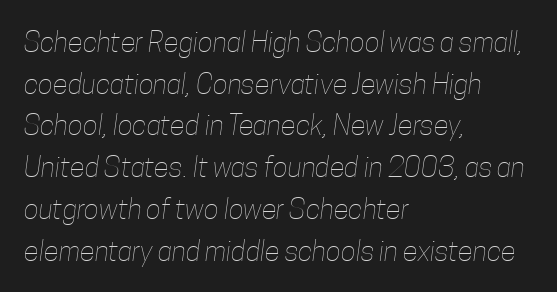
The space between consecutive lines is moderate. Horizontal alignment here is leftward, the default for most running prose. Glance below the letters and you will spot only blank space. Inter-character spacing is left at the font's built-in metrics. This sample has the flowing, uneven cadence of proportional lettering.
